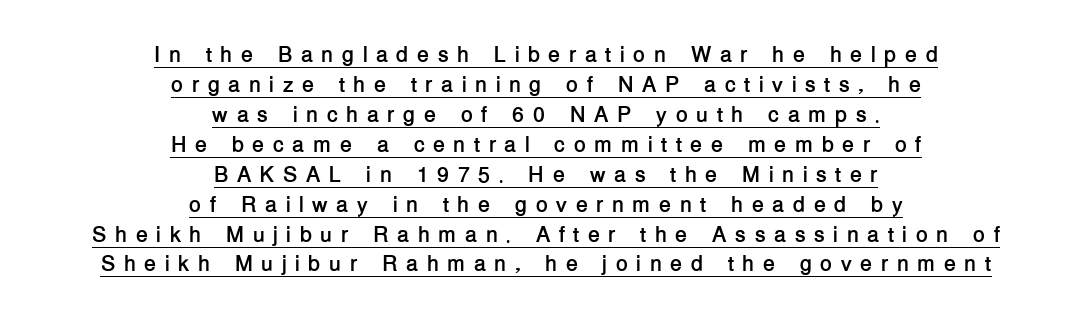
Q: Is the text bold? A: Yes.
Q: Is the text italic (slanted)? A: No, it is upright.
Q: Is the text underlined? A: Yes.
Q: How is the paragraph aligned? A: Centered.
Q: Is the spacing between letters normal or unusually wide? A: Unusually wide.
Q: Is the spacing between lines tight, normal or loose? A: Normal.
